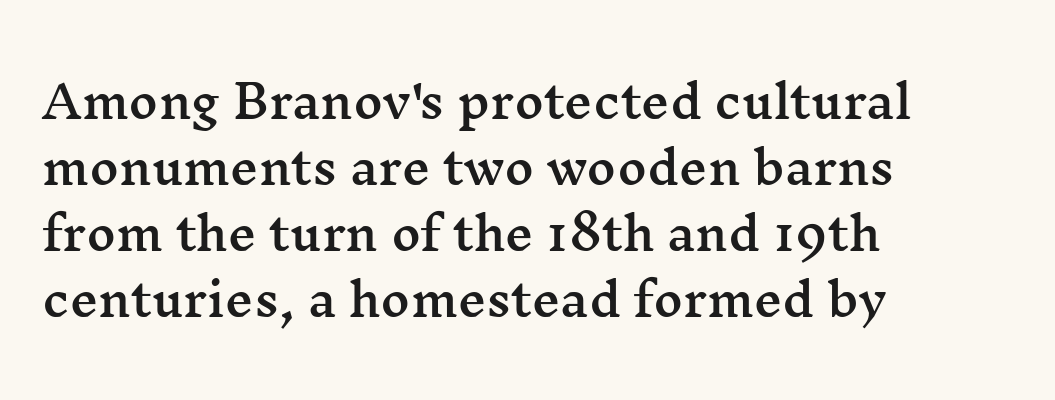
Q: Is the text italic (slanted)? A: No, it is upright.
Q: Is the typeface a serif or a sans-serif typeface? A: Serif.
Q: Is the text underlined? A: No.
Q: How is the paragraph aligned? A: Left-aligned.
Q: Is the spacing between letters normal or unusually wide? A: Normal.
Q: Is the spacing between lines tight, normal or loose? A: Normal.
Q: Width (condensed, normal, or wide)? A: Wide.
Q: Stroke contrast? A: Medium.
Q: x-height? A: Medium.
Q: Monospaced? A: No.
